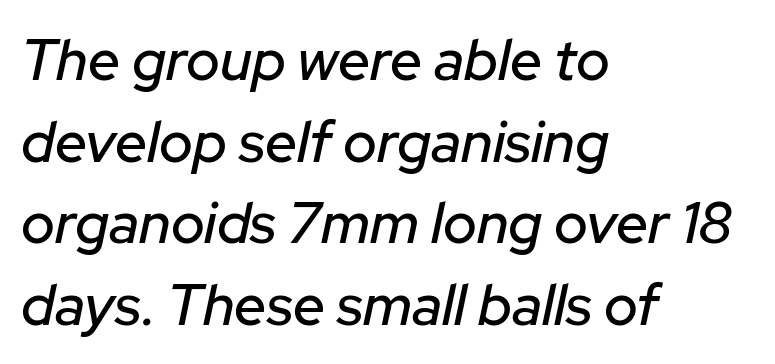
{"italic": "yes", "lean": "right", "slant_degrees": 12, "width": "normal", "stroke_contrast": "low", "x_height": "medium", "monospaced": "no", "underline": "no", "align": "left", "line_spacing": "normal", "line_spacing_ratio": 1.43, "letter_spacing": "normal", "letter_spacing_em": 0.0, "glyph_px": 57}
